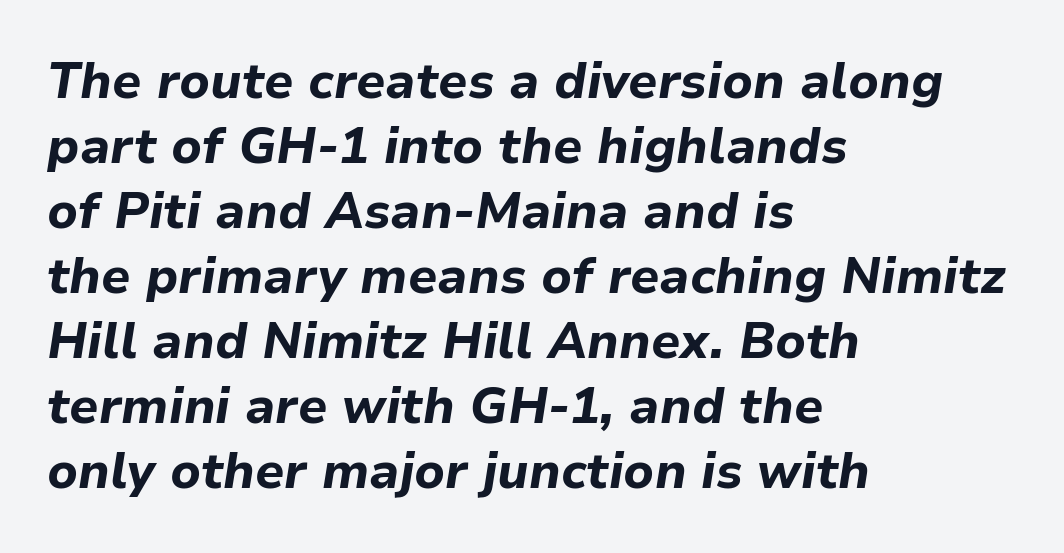
Q: Is the text bold? A: Yes.
Q: Is the text italic (slanted)? A: Yes, it leans right by about 9 degrees.
Q: Is the text underlined? A: No.
Q: How is the paragraph aligned? A: Left-aligned.
Q: Is the spacing between letters normal or unusually wide? A: Normal.
Q: Is the spacing between lines tight, normal or loose? A: Normal.
Q: Width (condensed, normal, or wide)? A: Normal.
Q: Stroke contrast? A: Low.
Q: x-height? A: Medium.
Q: Monospaced? A: No.
